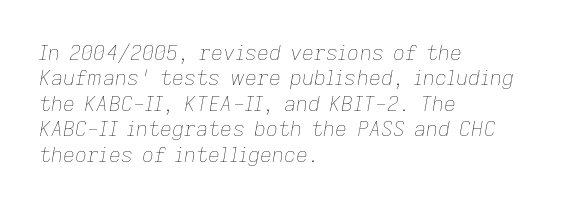
Q: Is the text bold? A: No.
Q: Is the text italic (slanted)? A: Yes, it leans right by about 9 degrees.
Q: Is the text underlined? A: No.
Q: How is the paragraph aligned? A: Left-aligned.
Q: Is the spacing between letters normal or unusually wide? A: Normal.
